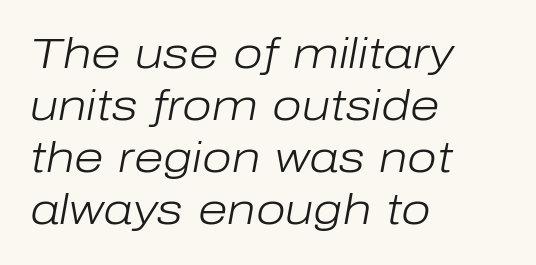
{"italic": "yes", "lean": "right", "slant_degrees": 10, "bold": "no", "weight": "light", "width": "normal", "stroke_contrast": "low", "x_height": "medium", "monospaced": "no", "underline": "no", "align": "left", "line_spacing_ratio": 1.21, "letter_spacing": "normal", "letter_spacing_em": 0.0, "glyph_px": 43}
